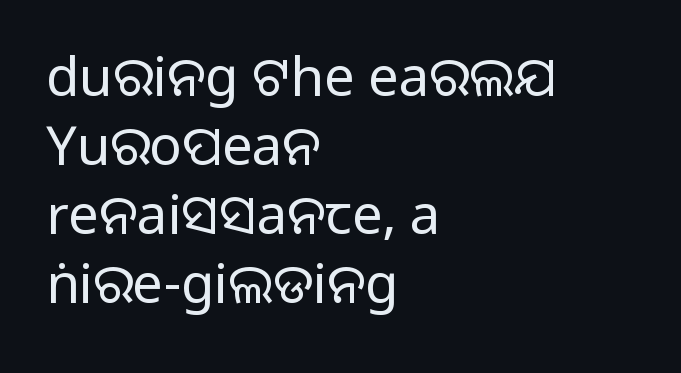
{"serif": "no", "italic": "no", "bold": "no", "weight": "regular", "width": "normal", "stroke_contrast": "low", "x_height": "large", "monospaced": "no", "underline": "no", "align": "left", "line_spacing": "normal", "line_spacing_ratio": 1.28, "letter_spacing": "normal", "letter_spacing_em": 0.0, "glyph_px": 54}
